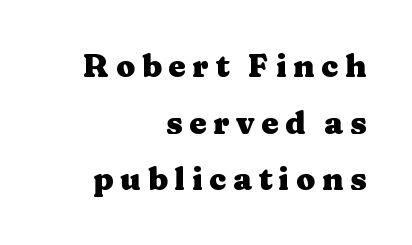
Q: Is the text bold? A: Yes.
Q: Is the text italic (slanted)? A: No, it is upright.
Q: Is the typeface a serif or a sans-serif typeface? A: Serif.
Q: Is the text underlined? A: No.
Q: How is the paragraph aligned? A: Right-aligned.
Q: Is the spacing between letters normal or unusually wide? A: Unusually wide.
Q: Width (condensed, normal, or wide)? A: Wide.
Q: Stroke contrast? A: Medium.
Q: x-height? A: Medium.
Q: Monospaced? A: No.
